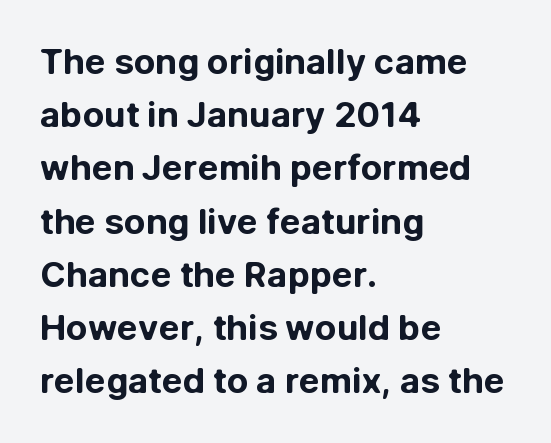
Q: Is the text bold? A: Yes.
Q: Is the text italic (slanted)? A: No, it is upright.
Q: Is the typeface a serif or a sans-serif typeface? A: Sans-serif.
Q: Is the text underlined? A: No.
Q: How is the paragraph aligned? A: Left-aligned.
Q: Is the spacing between letters normal or unusually wide? A: Normal.
Q: Is the spacing between lines tight, normal or loose? A: Normal.
Q: Width (condensed, normal, or wide)? A: Normal.
Q: Stroke contrast? A: Low.
Q: x-height? A: Medium.
Q: Monospaced? A: No.
